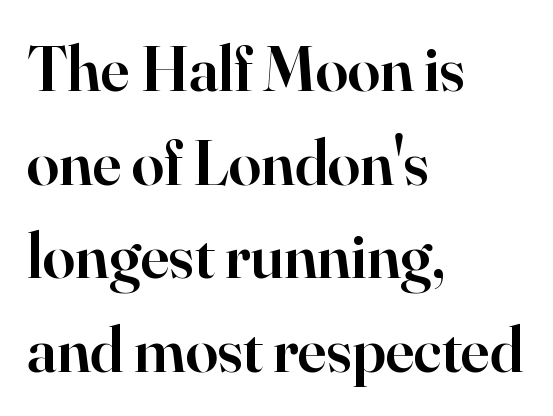
Q: Is the text bold? A: Semi-bold.
Q: Is the text italic (slanted)? A: No, it is upright.
Q: Is the typeface a serif or a sans-serif typeface? A: Serif.
Q: Is the text underlined? A: No.
Q: How is the paragraph aligned? A: Left-aligned.
Q: Is the spacing between letters normal or unusually wide? A: Normal.
Q: Is the spacing between lines tight, normal or loose? A: Normal.
Q: Width (condensed, normal, or wide)? A: Normal.
Q: Stroke contrast? A: High.
Q: x-height? A: Small.
Q: Monospaced? A: No.
